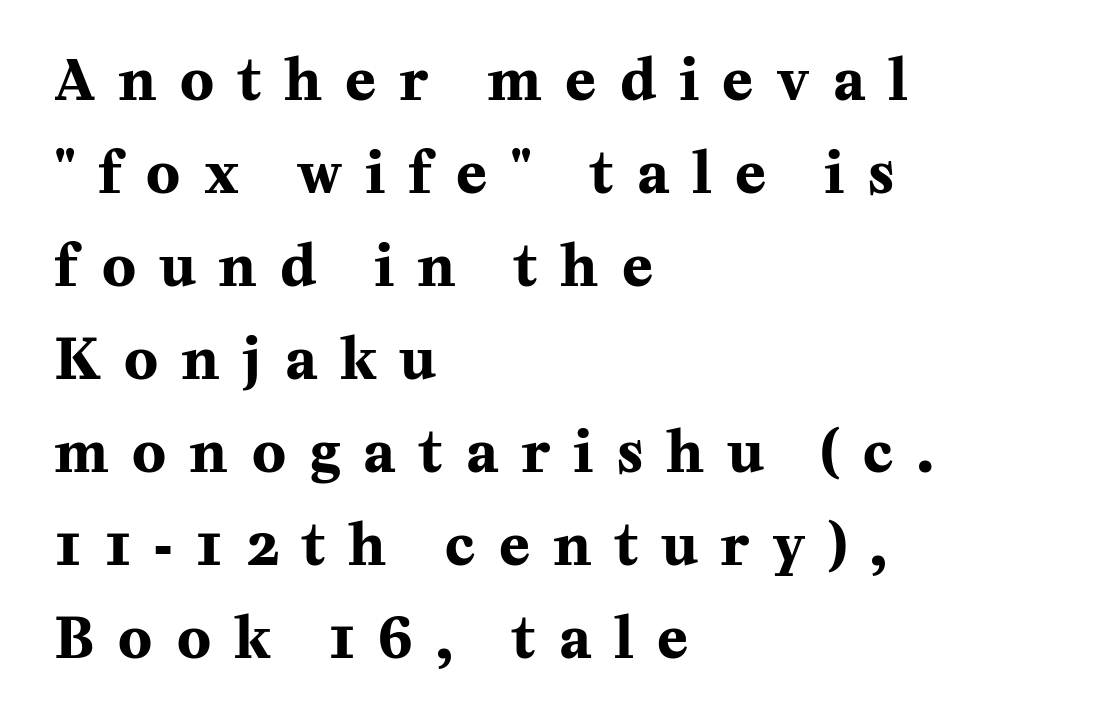
The image shows 56 px bold serif type, upright; set left-aligned, normal line spacing (1.66x), unusually wide letter spacing (+0.43 em), not underlined; medium stroke contrast and a medium x-height.
